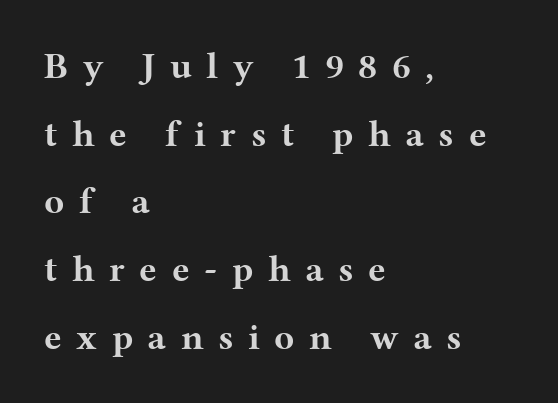
{"serif": "yes", "italic": "no", "bold": "yes", "weight": "bold", "width": "wide", "stroke_contrast": "medium", "x_height": "medium", "monospaced": "no", "underline": "no", "align": "left", "line_spacing_ratio": 1.83, "letter_spacing": "wide", "letter_spacing_em": 0.39, "glyph_px": 37}
